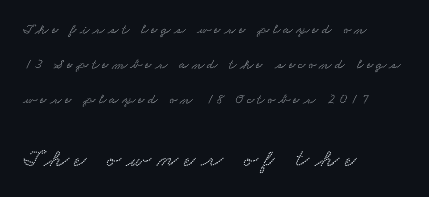
The image shows 25 px text type; set left-aligned, loose line spacing (2.49x), unusually wide letter spacing (+0.23 em), not underlined; the second (bottom) block is 1.79x larger.
